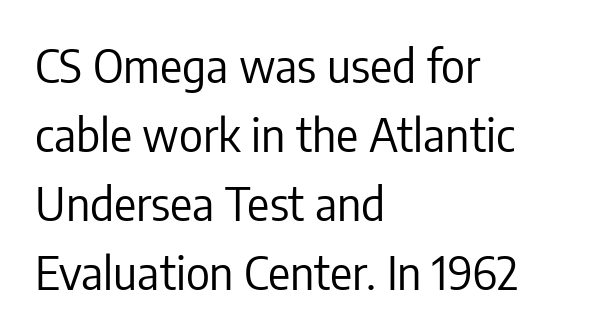
Short and long lines alike share a common starting point at left. The typeface has the unassuming heft of standard copy or less. Spacing verdict: proportional, widths tailored to each character. The passage shown is not underscored anywhere.
